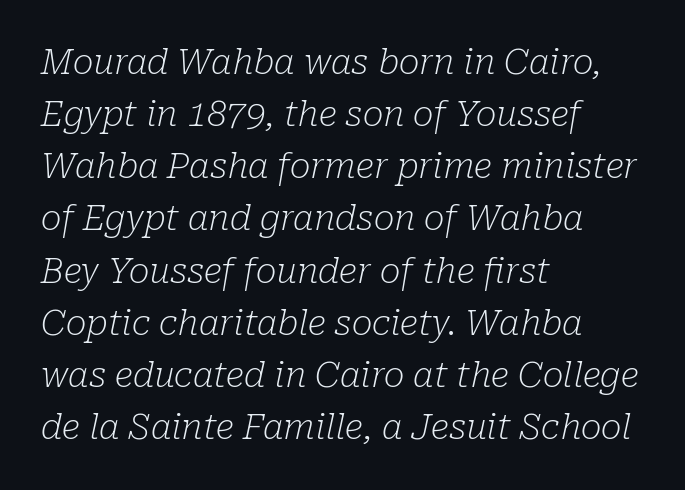
The image shows 35 px light serif type, italic (leaning right); set left-aligned, normal line spacing (1.49x), normal letter spacing, not underlined; low stroke contrast and a medium x-height.
